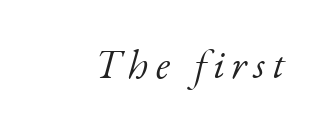
{"serif": "yes", "italic": "yes", "lean": "right", "slant_degrees": 17, "bold": "no", "weight": "light", "width": "normal", "stroke_contrast": "low", "x_height": "small", "monospaced": "no", "underline": "no", "glyph_px": 40}
